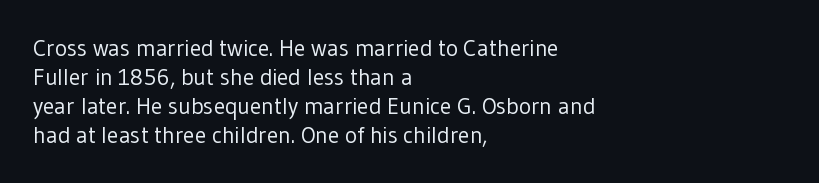
The image shows 23 px text type, upright; set left-aligned, normal line spacing (1.26x), normal letter spacing, not underlined.
